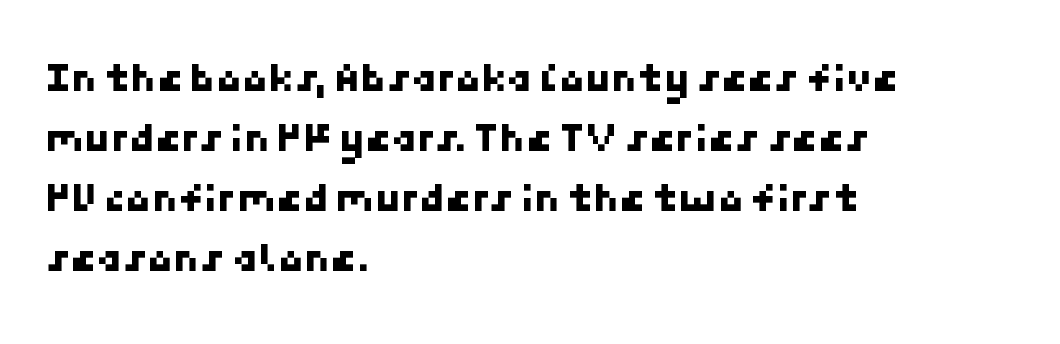
The image shows 42 px sans-serif type; set left-aligned, normal line spacing (1.43x), normal letter spacing, not underlined; low stroke contrast and a medium x-height.
